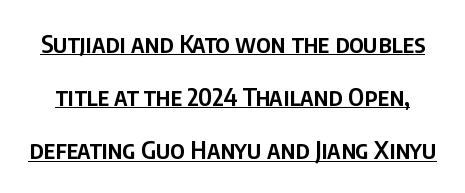
{"italic": "no", "bold": "semi", "underline": "yes", "line_spacing": "loose", "line_spacing_ratio": 2.13, "letter_spacing": "normal", "letter_spacing_em": 0.0, "glyph_px": 25}
